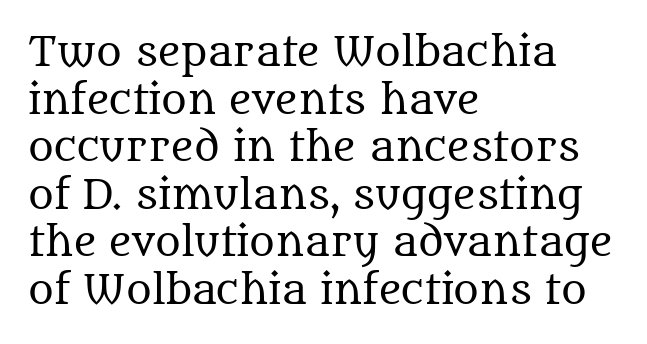
The image shows 39 px regular-weight serif type, upright; set left-aligned, line spacing 1.22x, normal letter spacing, not underlined; medium stroke contrast and a large x-height.
